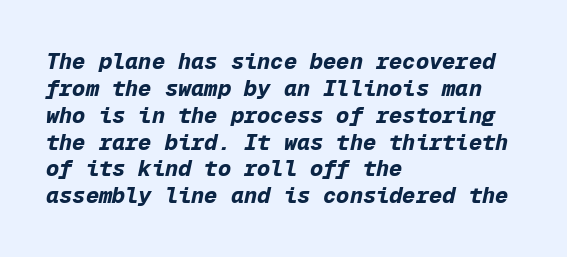
Quick note: italic. Honestly, there is no underline to notice here at all. The tracking reads as untouched default to a designer's eye. Students, this is bold: see how much ink each stroke carries. Is the block centered? No — it sits flush against the left margin.
